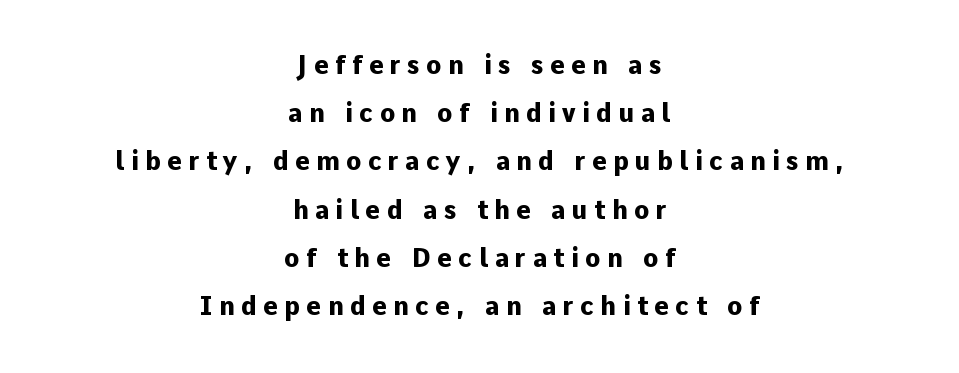
{"italic": "no", "bold": "yes", "underline": "no", "align": "center", "line_spacing": "loose", "line_spacing_ratio": 1.93, "letter_spacing": "wide", "letter_spacing_em": 0.26, "glyph_px": 25}
